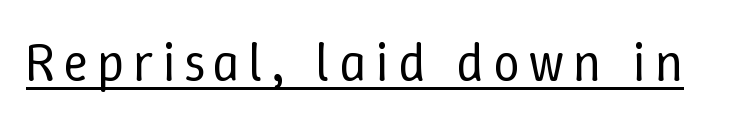
Weight class: somewhere from thin through regular. The sample's only ornament is a line tracing under the words. Varying glyph widths throughout — classic text-font behaviour. The typography opts for an upright posture over an oblique one.
